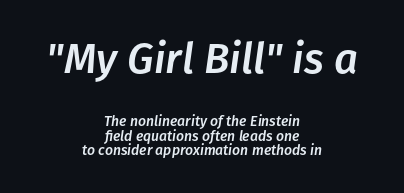
Note the varied advance widths — an 'i' is clearly narrower than an 'm'. Tracking value appears to be zero — textbook default spacing. Notice how the stems are inclined rather than vertical — that's the hallmark of italics. Honestly, the rows look squashed on top of each other.
